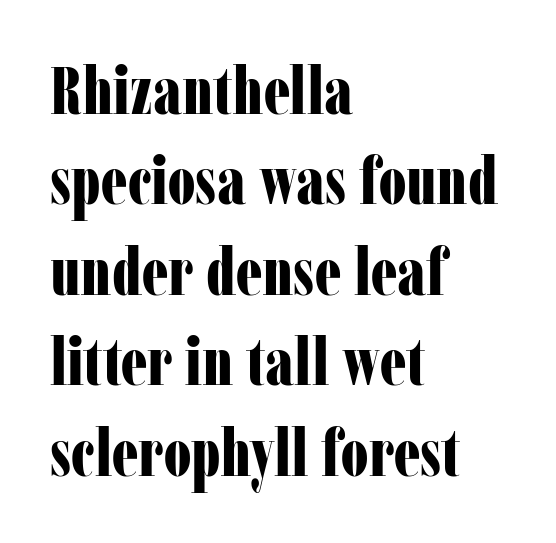
Left-aligned paragraph, ragged on the right. Horizontal bands of white between lines are of average thickness. The typesetting leans heavy: a genuine bold. Words float on clear page, feet unadorned. This is serif lettering, the kind often seen in printed books.
